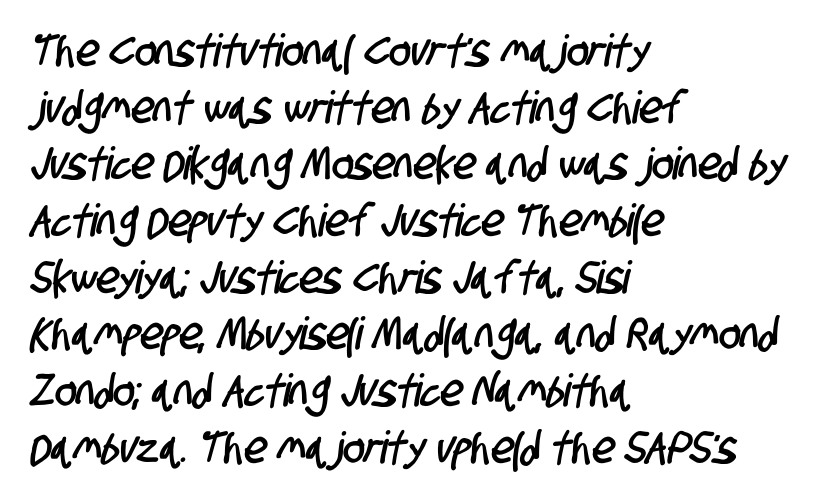
{"serif": "no", "width": "condensed", "stroke_contrast": "low", "x_height": "large", "monospaced": "no", "underline": "no", "align": "left", "line_spacing": "normal", "line_spacing_ratio": 1.26, "letter_spacing": "normal", "letter_spacing_em": 0.0, "glyph_px": 45}
